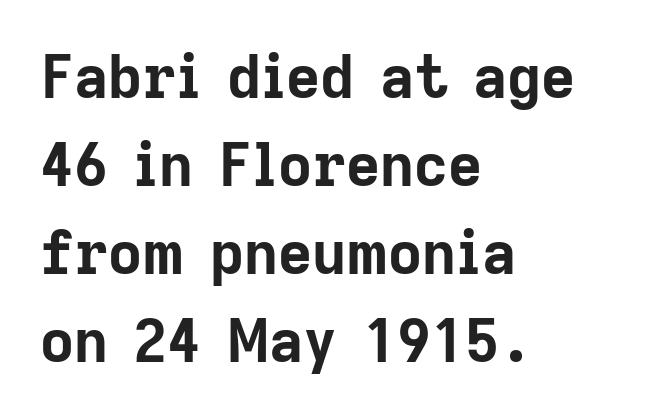
Q: Is the text bold? A: Yes.
Q: Is the text italic (slanted)? A: No, it is upright.
Q: Is the typeface a serif or a sans-serif typeface? A: Sans-serif.
Q: Is the text underlined? A: No.
Q: How is the paragraph aligned? A: Left-aligned.
Q: Is the spacing between letters normal or unusually wide? A: Normal.
Q: Is the spacing between lines tight, normal or loose? A: Normal.
Q: Width (condensed, normal, or wide)? A: Normal.
Q: Stroke contrast? A: Low.
Q: x-height? A: Medium.
Q: Monospaced? A: No.
